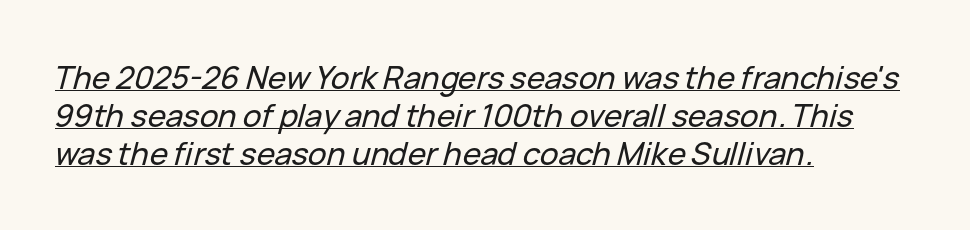
{"italic": "yes", "lean": "right", "slant_degrees": 15, "width": "normal", "stroke_contrast": "low", "x_height": "medium", "monospaced": "no", "underline": "yes", "align": "left", "line_spacing_ratio": 1.22, "letter_spacing": "normal", "letter_spacing_em": 0.0, "glyph_px": 31}
